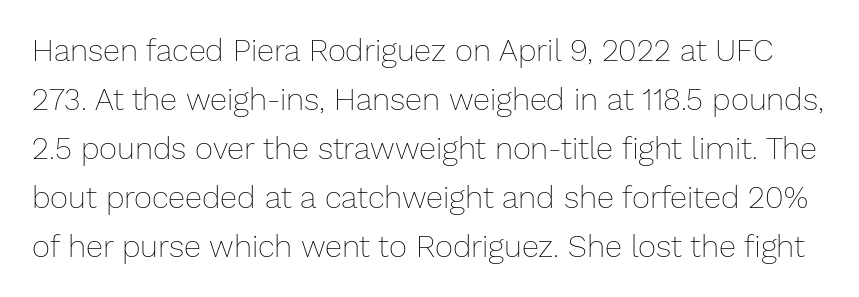
Q: Is the text bold? A: No.
Q: Is the text italic (slanted)? A: No, it is upright.
Q: Is the text underlined? A: No.
Q: Is the spacing between letters normal or unusually wide? A: Normal.
Q: Is the spacing between lines tight, normal or loose? A: Normal.
Q: Width (condensed, normal, or wide)? A: Normal.
Q: Stroke contrast? A: Low.
Q: x-height? A: Medium.
Q: Monospaced? A: No.
